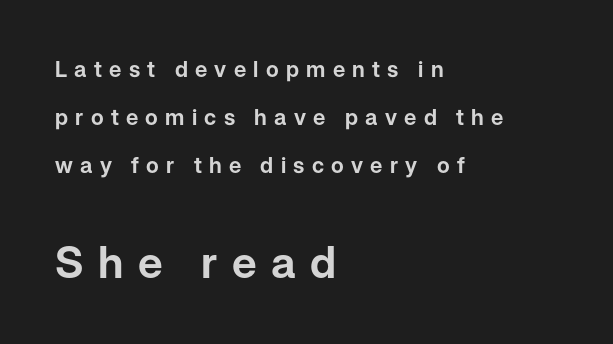
The image shows 44 px sans-serif type, upright; set left-aligned, loose line spacing (2.19x), unusually wide letter spacing (+0.33 em), not underlined; the second (bottom) block is 2.0x larger; low stroke contrast and a medium x-height.
